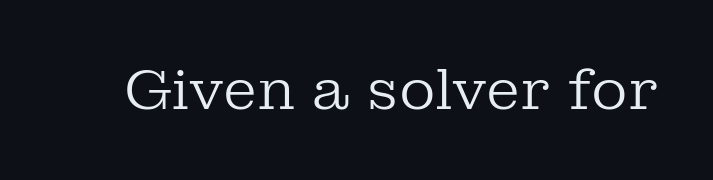
Q: Is the text bold? A: No.
Q: Is the text italic (slanted)? A: No, it is upright.
Q: Is the typeface a serif or a sans-serif typeface? A: Serif.
Q: Is the text underlined? A: No.
Q: Is the spacing between letters normal or unusually wide? A: Normal.
Q: Width (condensed, normal, or wide)? A: Normal.
Q: Stroke contrast? A: Low.
Q: x-height? A: Medium.
Q: Monospaced? A: No.
